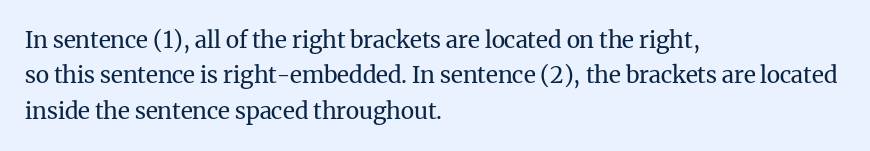
The image shows 23 px text type, upright; set left-aligned, normal line spacing (1.54x), normal letter spacing, not underlined.
